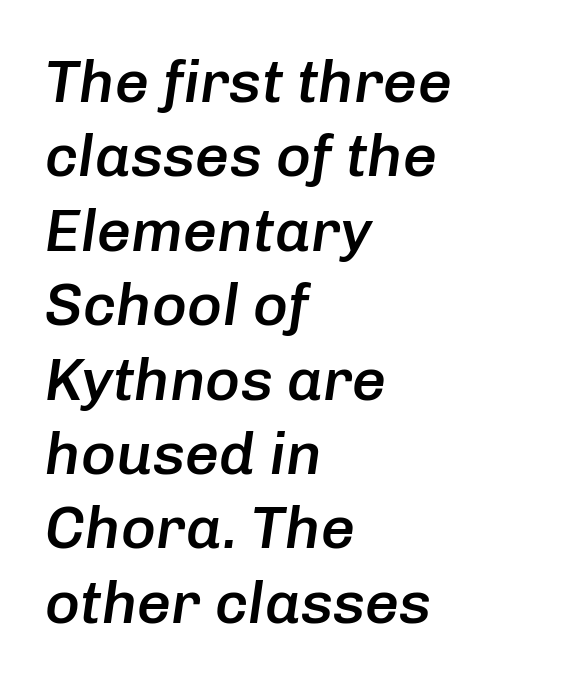
Nothing unusual about the tracking: characters are spaced as the font intends. One-word summary of the alignment: left. Clear beneath every line of the passage. The strokes are fattened partway — semibold, not bold. A typesetter would call this proportional, since set widths differ per character.
